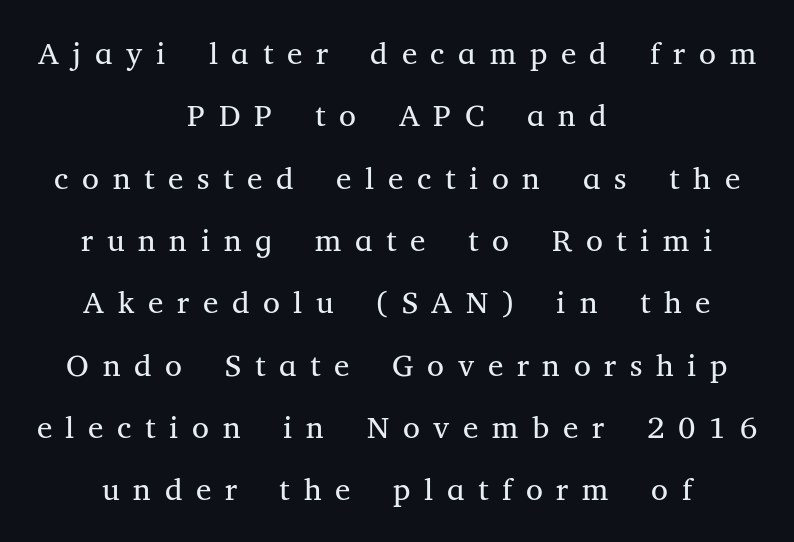
Q: Is the text bold? A: No.
Q: Is the text italic (slanted)? A: No, it is upright.
Q: Is the typeface a serif or a sans-serif typeface? A: Serif.
Q: Is the text underlined? A: No.
Q: How is the paragraph aligned? A: Centered.
Q: Is the spacing between letters normal or unusually wide? A: Unusually wide.
Q: Is the spacing between lines tight, normal or loose? A: Loose.
Q: Width (condensed, normal, or wide)? A: Normal.
Q: Stroke contrast? A: Medium.
Q: x-height? A: Medium.
Q: Monospaced? A: No.
